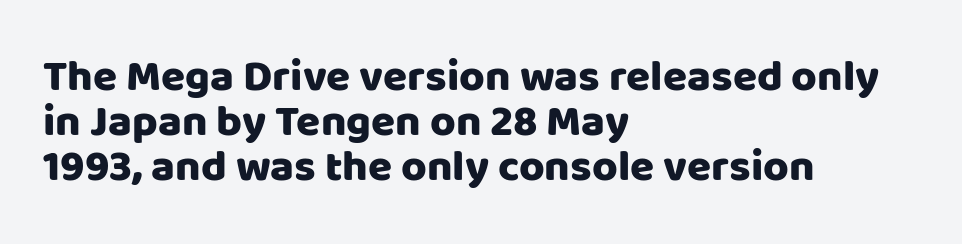
Compared with a centered layout, this one pins lines to the left instead. Note the varied advance widths — an 'i' is clearly narrower than an 'm'. Typographically, this falls in the sans-serif category. This is the regular roman posture of the typeface.
